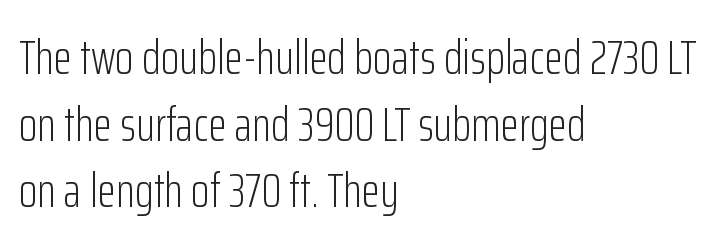
Q: Is the text bold? A: No.
Q: Is the text italic (slanted)? A: No, it is upright.
Q: Is the typeface a serif or a sans-serif typeface? A: Sans-serif.
Q: Is the text underlined? A: No.
Q: How is the paragraph aligned? A: Left-aligned.
Q: Is the spacing between letters normal or unusually wide? A: Normal.
Q: Is the spacing between lines tight, normal or loose? A: Normal.
Q: Width (condensed, normal, or wide)? A: Condensed.
Q: Stroke contrast? A: Low.
Q: x-height? A: Medium.
Q: Monospaced? A: No.
